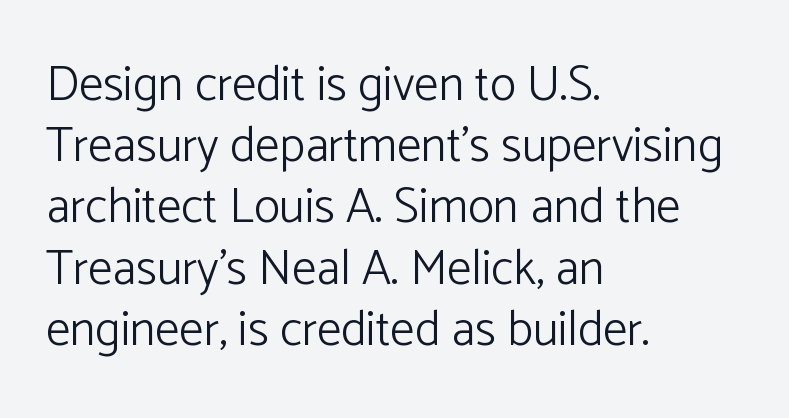
Q: Is the text bold? A: No.
Q: Is the text italic (slanted)? A: No, it is upright.
Q: Is the typeface a serif or a sans-serif typeface? A: Sans-serif.
Q: Is the text underlined? A: No.
Q: How is the paragraph aligned? A: Left-aligned.
Q: Is the spacing between letters normal or unusually wide? A: Normal.
Q: Is the spacing between lines tight, normal or loose? A: Normal.
Q: Width (condensed, normal, or wide)? A: Normal.
Q: Stroke contrast? A: Low.
Q: x-height? A: Medium.
Q: Monospaced? A: No.
